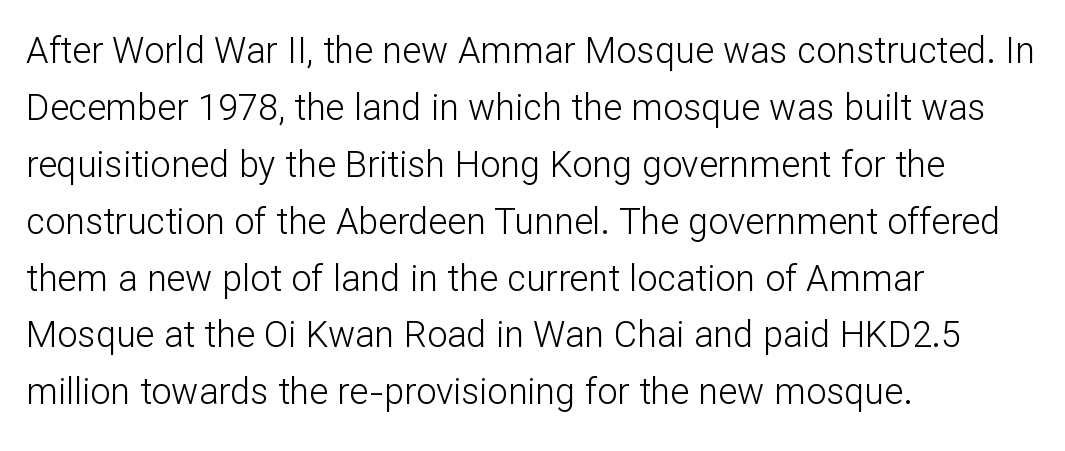
Summary of vertical rhythm: regular, with standard interline spacing. Line starts are locked; line ends wander. Style check: upright. Descender tails drop into unmarked territory. The face looks like a standard text weight, possibly lighter. The characters display no serif detailing; their extremities are plain.
